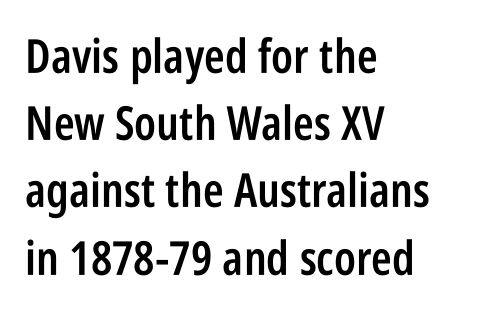
{"serif": "no", "italic": "no", "bold": "semi", "weight": "semibold", "width": "condensed", "stroke_contrast": "low", "x_height": "large", "monospaced": "no", "underline": "no", "align": "left", "line_spacing": "normal", "line_spacing_ratio": 1.43, "letter_spacing": "normal", "letter_spacing_em": 0.0, "glyph_px": 47}
